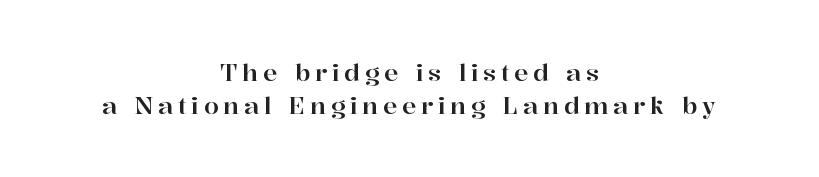
{"italic": "no", "underline": "no", "align": "center", "line_spacing": "normal", "line_spacing_ratio": 1.37, "glyph_px": 24}
